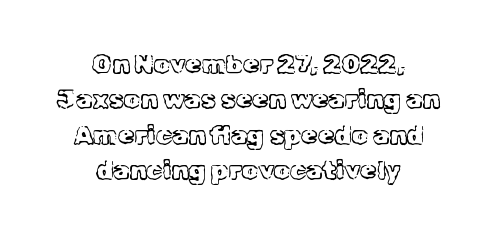
{"italic": "no", "bold": "no", "underline": "no", "align": "center", "line_spacing": "normal", "line_spacing_ratio": 1.36, "letter_spacing": "normal", "letter_spacing_em": 0.0, "glyph_px": 26}
